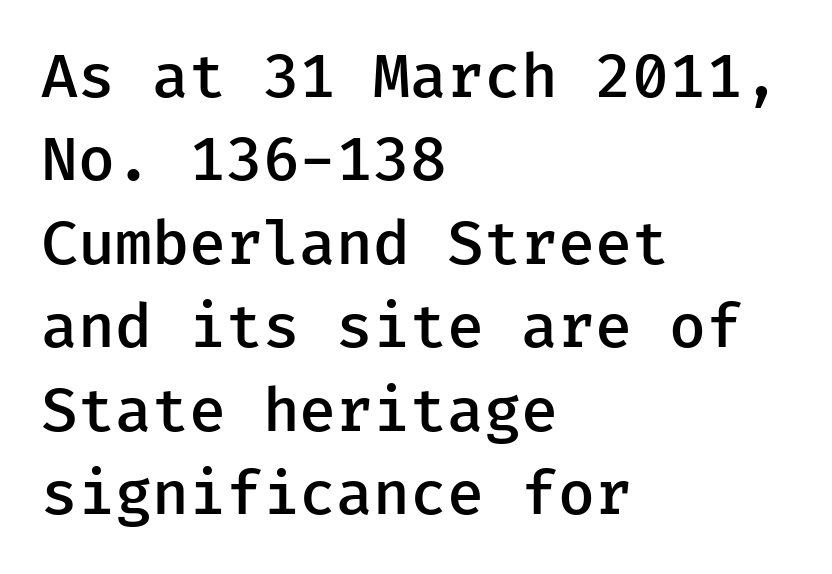
Q: Is the text bold? A: Semi-bold.
Q: Is the text italic (slanted)? A: No, it is upright.
Q: Is the typeface a serif or a sans-serif typeface? A: Sans-serif.
Q: Is the text underlined? A: No.
Q: How is the paragraph aligned? A: Left-aligned.
Q: Is the spacing between letters normal or unusually wide? A: Normal.
Q: Is the spacing between lines tight, normal or loose? A: Normal.
Q: Width (condensed, normal, or wide)? A: Normal.
Q: Stroke contrast? A: Low.
Q: x-height? A: Medium.
